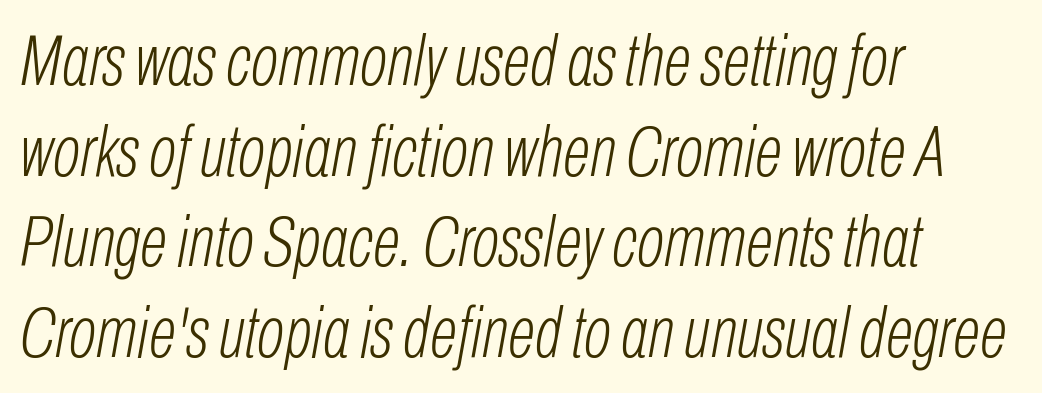
{"italic": "yes", "lean": "right", "slant_degrees": 10, "bold": "no", "weight": "light", "width": "condensed", "stroke_contrast": "low", "x_height": "medium", "monospaced": "no", "underline": "no", "align": "left", "line_spacing_ratio": 1.24, "letter_spacing": "normal", "letter_spacing_em": 0.0, "glyph_px": 73}
